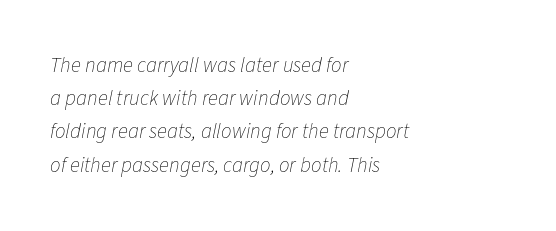
Q: Is the text bold? A: No.
Q: Is the text italic (slanted)? A: Yes, it leans right by about 11 degrees.
Q: Is the text underlined? A: No.
Q: How is the paragraph aligned? A: Left-aligned.
Q: Is the spacing between letters normal or unusually wide? A: Normal.
Q: Is the spacing between lines tight, normal or loose? A: Normal.
